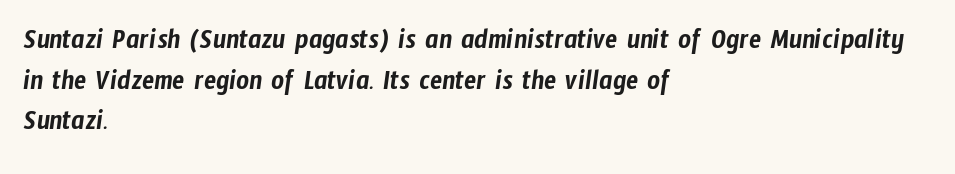
Q: Is the typeface a serif or a sans-serif typeface? A: Sans-serif.
Q: Is the text underlined? A: No.
Q: How is the paragraph aligned? A: Left-aligned.
Q: Is the spacing between letters normal or unusually wide? A: Normal.
Q: Is the spacing between lines tight, normal or loose? A: Normal.
Q: Width (condensed, normal, or wide)? A: Condensed.
Q: Stroke contrast? A: Low.
Q: x-height? A: Medium.
Q: Monospaced? A: No.
